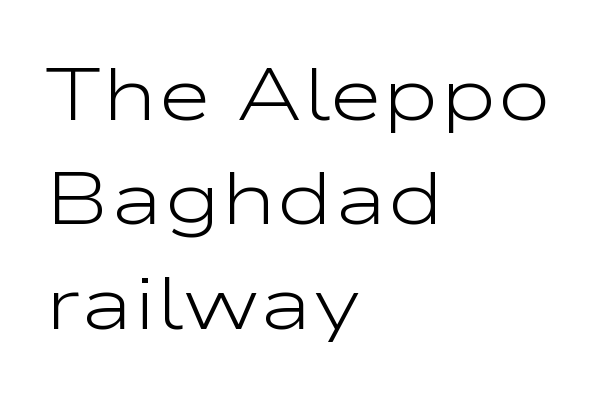
Baseline-to-baseline distance is the conventional proportion of letter height. Lines of text with bare space underneath. Ordinary non-slanted type is in use. Character widths vary here, with narrow letters taking less room than wide ones. Check where the strokes stop: nothing finishes them off — pure sans. The face used here is rendered with its standard letterfit.
